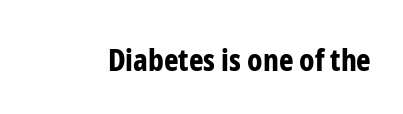
The image shows 31 px bold, condensed sans-serif type, upright; set normal letter spacing, not underlined; low stroke contrast and a medium x-height.
